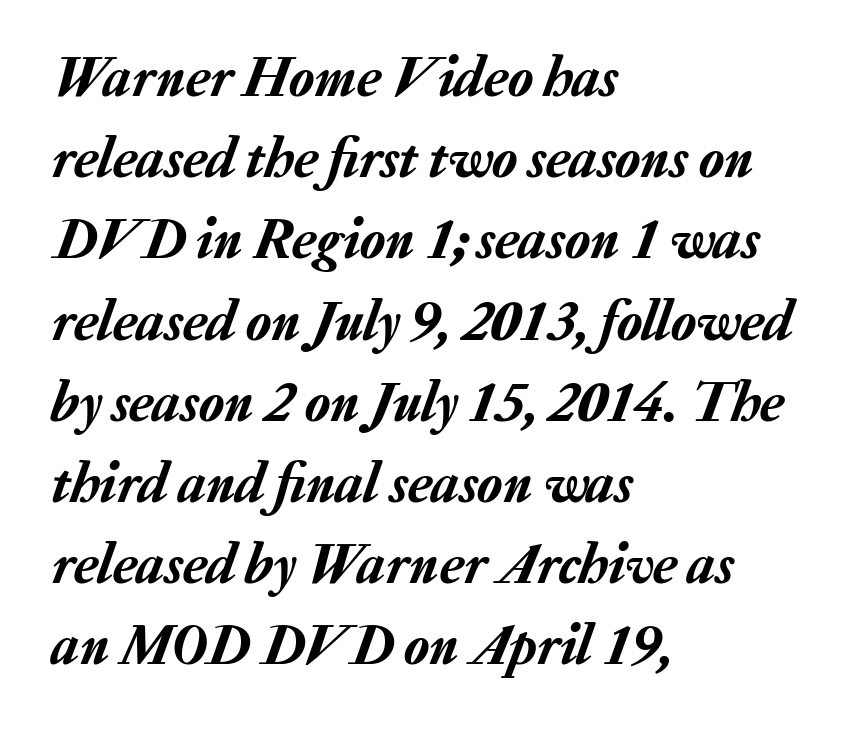
Q: Is the text italic (slanted)? A: Yes, it leans right by about 20 degrees.
Q: Is the text underlined? A: No.
Q: How is the paragraph aligned? A: Left-aligned.
Q: Is the spacing between letters normal or unusually wide? A: Normal.
Q: Is the spacing between lines tight, normal or loose? A: Normal.
Q: Width (condensed, normal, or wide)? A: Normal.
Q: Stroke contrast? A: Low.
Q: x-height? A: Medium.
Q: Monospaced? A: No.
